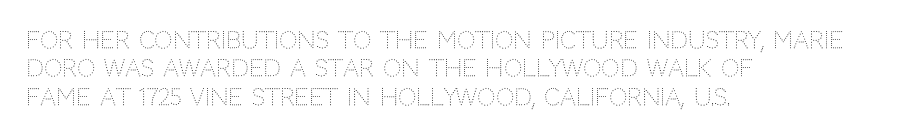
Q: Is the text bold? A: No.
Q: Is the text italic (slanted)? A: No, it is upright.
Q: Is the text underlined? A: No.
Q: How is the paragraph aligned? A: Left-aligned.
Q: Is the spacing between letters normal or unusually wide? A: Normal.
